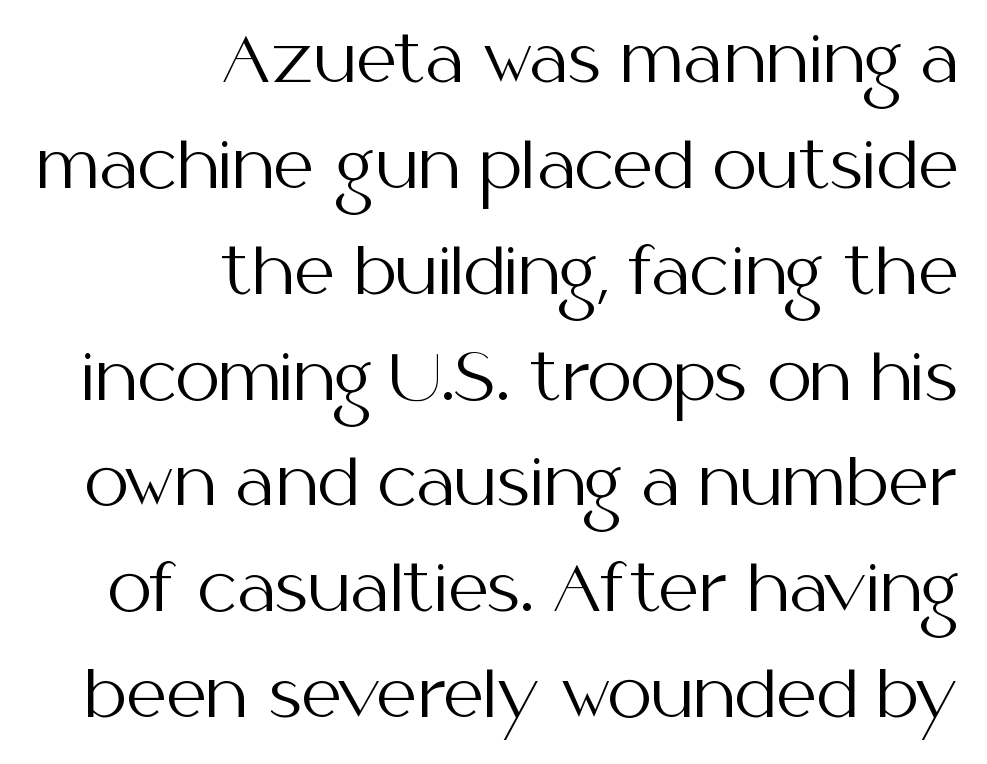
Q: Is the text bold? A: No.
Q: Is the text italic (slanted)? A: No, it is upright.
Q: Is the typeface a serif or a sans-serif typeface? A: Sans-serif.
Q: Is the text underlined? A: No.
Q: How is the paragraph aligned? A: Right-aligned.
Q: Is the spacing between letters normal or unusually wide? A: Normal.
Q: Is the spacing between lines tight, normal or loose? A: Normal.
Q: Width (condensed, normal, or wide)? A: Normal.
Q: Stroke contrast? A: Medium.
Q: x-height? A: Medium.
Q: Monospaced? A: No.
